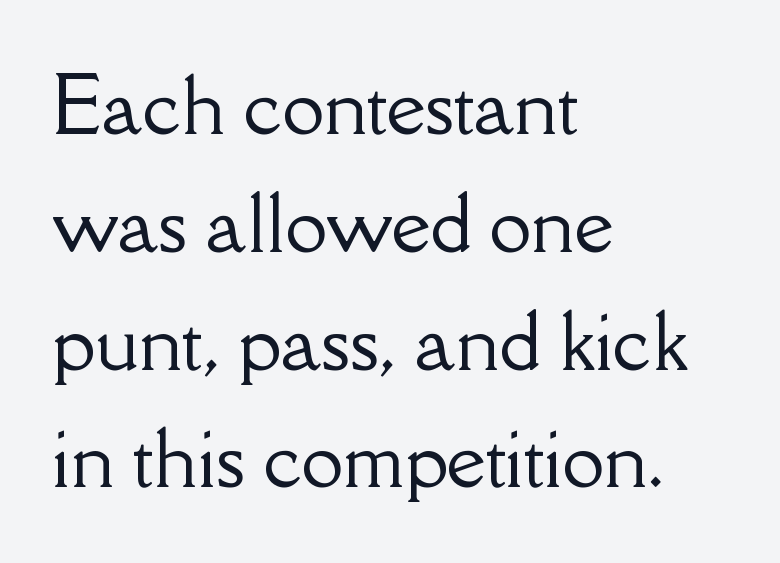
Lines of text with bare space underneath. A classic flush-left, rag-right setting is used for this passage. A typesetter would mark this as roman, not italic. The face used here is proportionally spaced, like ordinary book or web type. I'd call this a serif setting — the letters wear small feet.
